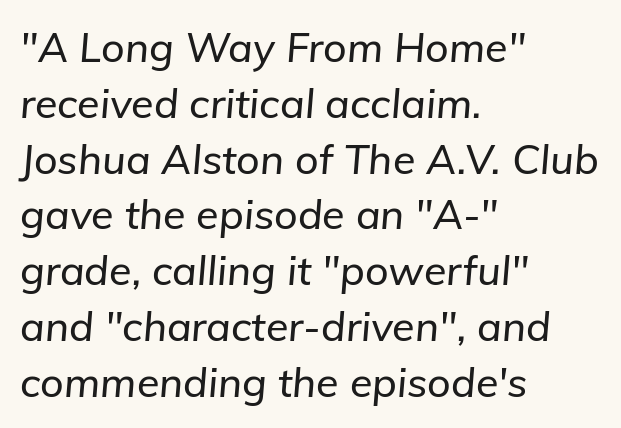
The image shows 41 px text type, italic (leaning right); set left-aligned, normal line spacing (1.36x), normal letter spacing, not underlined; low stroke contrast and a medium x-height.
